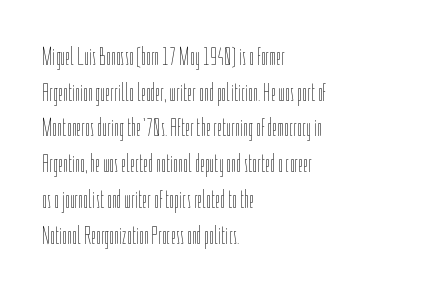
Q: Is the text bold? A: No.
Q: Is the text italic (slanted)? A: No, it is upright.
Q: Is the text underlined? A: No.
Q: How is the paragraph aligned? A: Left-aligned.
Q: Is the spacing between letters normal or unusually wide? A: Normal.
Q: Is the spacing between lines tight, normal or loose? A: Normal.
